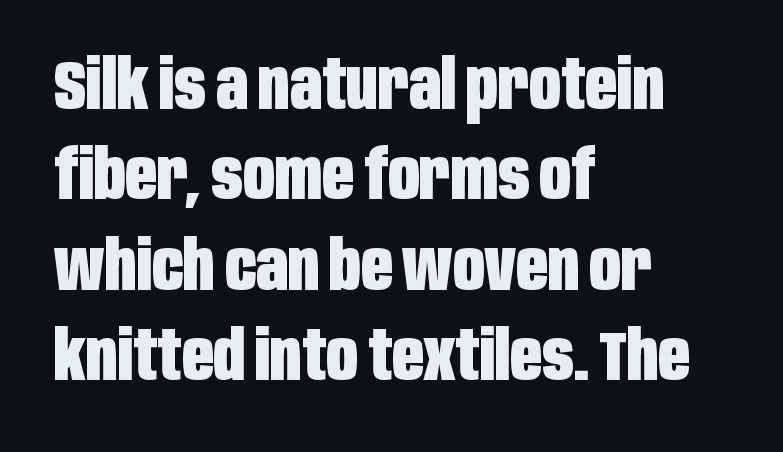
The image shows 69 px heavy, condensed sans-serif type, upright; set left-aligned, normal line spacing (1.31x), normal letter spacing, not underlined; low stroke contrast and a large x-height.
